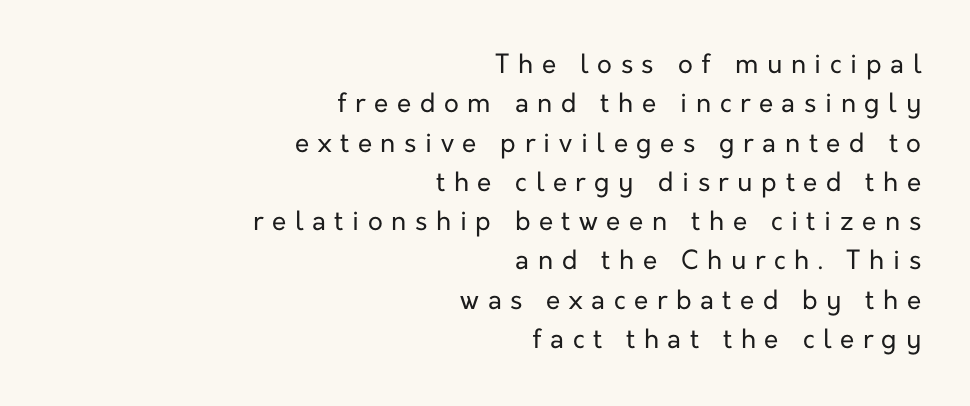
{"italic": "no", "bold": "no", "underline": "no", "align": "right", "line_spacing": "normal", "line_spacing_ratio": 1.51, "letter_spacing": "wide", "letter_spacing_em": 0.33, "glyph_px": 26}
